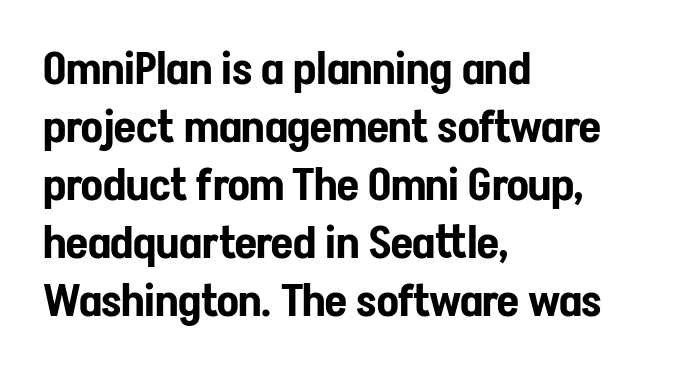
Q: Is the text italic (slanted)? A: No, it is upright.
Q: Is the typeface a serif or a sans-serif typeface? A: Sans-serif.
Q: Is the text underlined? A: No.
Q: How is the paragraph aligned? A: Left-aligned.
Q: Is the spacing between letters normal or unusually wide? A: Normal.
Q: Is the spacing between lines tight, normal or loose? A: Normal.
Q: Width (condensed, normal, or wide)? A: Condensed.
Q: Stroke contrast? A: Low.
Q: x-height? A: Medium.
Q: Monospaced? A: No.
